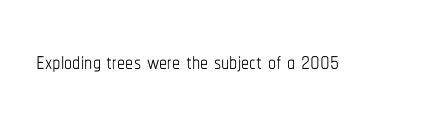
Q: Is the text bold? A: No.
Q: Is the text italic (slanted)? A: No, it is upright.
Q: Is the text underlined? A: No.
Q: Is the spacing between letters normal or unusually wide? A: Normal.
Q: Width (condensed, normal, or wide)? A: Condensed.
Q: Stroke contrast? A: Low.
Q: x-height? A: Medium.
Q: Monospaced? A: No.
